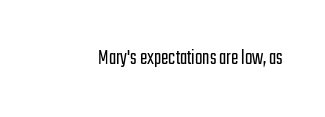
The image shows 22 px text type, upright; set normal letter spacing, not underlined.
